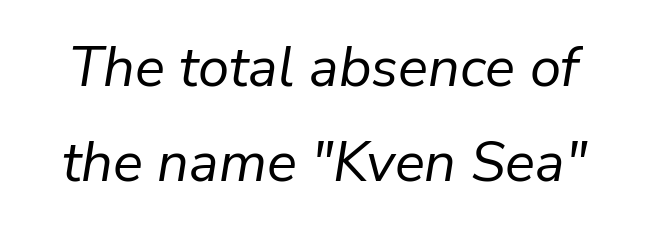
The image shows 56 px regular-weight type, italic (leaning right); set normal line spacing (1.7x), normal letter spacing, not underlined; low stroke contrast and a medium x-height.
